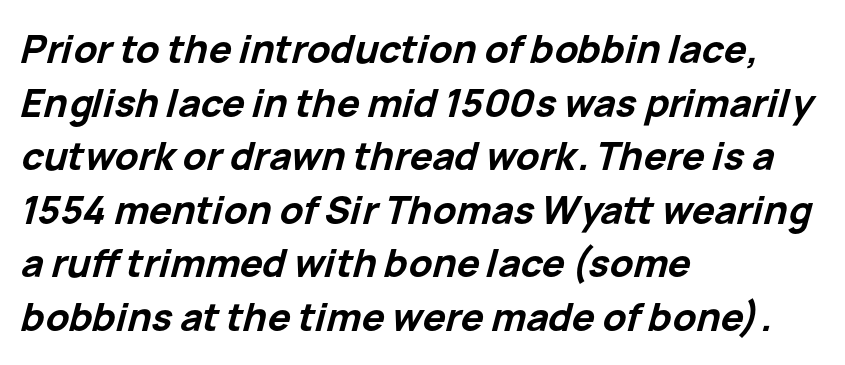
Q: Is the text bold? A: Yes.
Q: Is the text italic (slanted)? A: Yes, it leans right by about 15 degrees.
Q: Is the text underlined? A: No.
Q: How is the paragraph aligned? A: Left-aligned.
Q: Is the spacing between letters normal or unusually wide? A: Normal.
Q: Is the spacing between lines tight, normal or loose? A: Normal.
Q: Width (condensed, normal, or wide)? A: Normal.
Q: Stroke contrast? A: Low.
Q: x-height? A: Medium.
Q: Monospaced? A: No.
